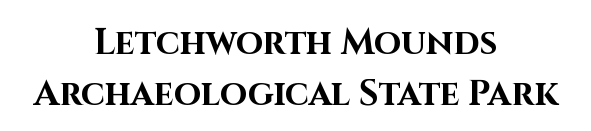
The area under the type is left untouched. Vertically, the passage feels balanced, rows spaced as you'd expect. A typesetter would call this zero additional tracking. The face used here is a sans, in the tradition of grotesques and geometrics.
